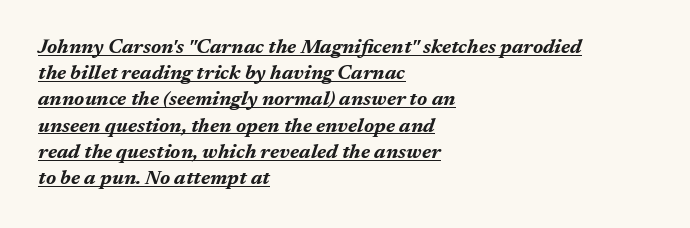
Q: Is the text bold? A: Yes.
Q: Is the text italic (slanted)? A: Yes, it leans right by about 17 degrees.
Q: Is the text underlined? A: Yes.
Q: How is the paragraph aligned? A: Left-aligned.
Q: Is the spacing between letters normal or unusually wide? A: Normal.
Q: Is the spacing between lines tight, normal or loose? A: Normal.
